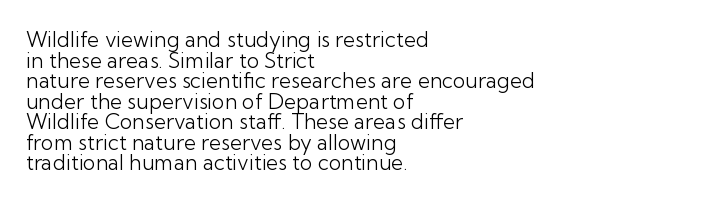
{"italic": "no", "bold": "no", "underline": "no", "align": "left", "line_spacing": "tight", "line_spacing_ratio": 0.98, "letter_spacing": "normal", "letter_spacing_em": 0.0, "glyph_px": 21}
